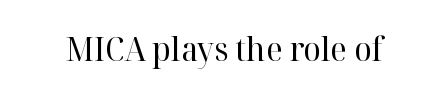
{"serif": "yes", "italic": "no", "bold": "no", "weight": "regular", "width": "normal", "stroke_contrast": "high", "x_height": "medium", "monospaced": "no", "underline": "no", "letter_spacing": "normal", "letter_spacing_em": 0.0, "glyph_px": 33}
